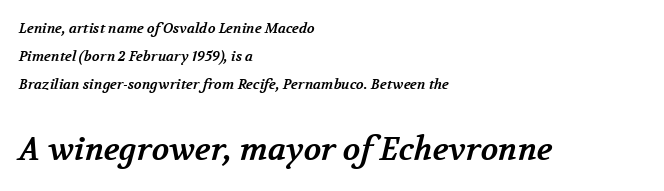
Q: Is the text bold? A: Yes.
Q: Is the typeface a serif or a sans-serif typeface? A: Serif.
Q: Is the text underlined? A: No.
Q: How is the paragraph aligned? A: Left-aligned.
Q: Is the spacing between letters normal or unusually wide? A: Normal.
Q: Is the spacing between lines tight, normal or loose? A: Loose.
Q: Which block of text is set in a larger size, the first (top) or the second (bottom)? A: The second (bottom) one.
Q: Width (condensed, normal, or wide)? A: Normal.
Q: Stroke contrast? A: Medium.
Q: x-height? A: Medium.
Q: Monospaced? A: No.
